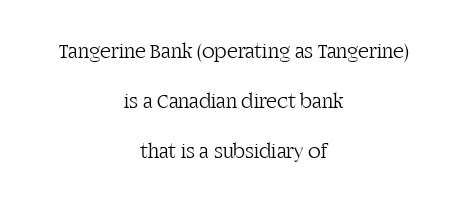
Q: Is the text bold? A: No.
Q: Is the text italic (slanted)? A: No, it is upright.
Q: Is the text underlined? A: No.
Q: How is the paragraph aligned? A: Centered.
Q: Is the spacing between letters normal or unusually wide? A: Normal.
Q: Is the spacing between lines tight, normal or loose? A: Loose.
